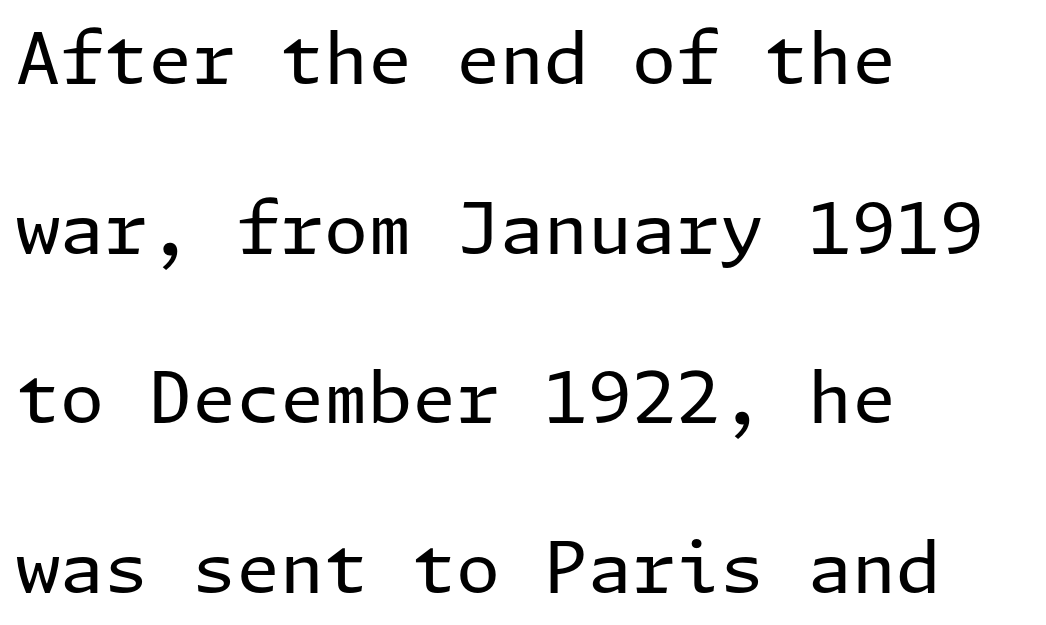
Notice how the passage keeps a crisp vertical edge on the left only. Heft: none added — not bold. Short note: letters normally spaced. The type family on display is of the sans-serif kind.
